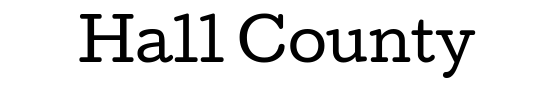
The image shows 57 px regular-weight, wide serif type, upright; set normal letter spacing, not underlined; low stroke contrast and a medium x-height.
